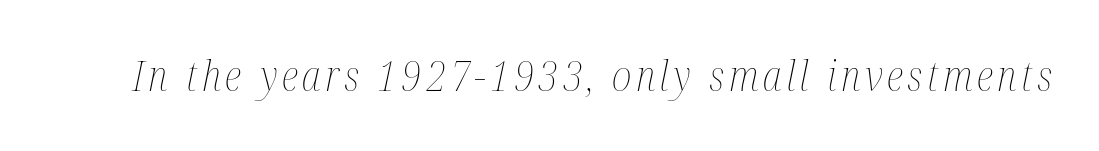
Stroke mass is kept to a normal reading level or below. Each letter keeps its own natural width here, so spacing adapts to shape. Quick note: underline off. Italic: yes, the glyphs are oblique.
